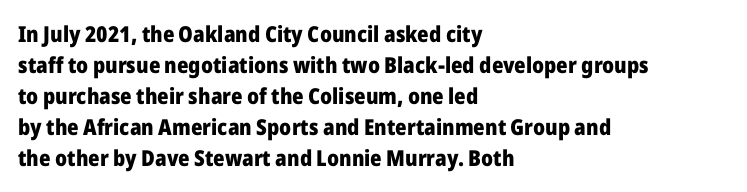
{"italic": "no", "bold": "yes", "underline": "no", "align": "left", "line_spacing": "normal", "line_spacing_ratio": 1.41, "letter_spacing": "normal", "letter_spacing_em": 0.0, "glyph_px": 22}
